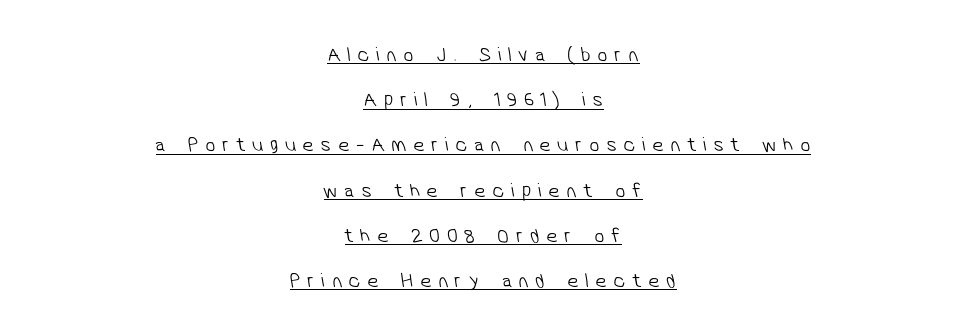
The image shows 20 px text type; set centered, loose line spacing (2.26x), unusually wide letter spacing (+0.34 em), underlined.
